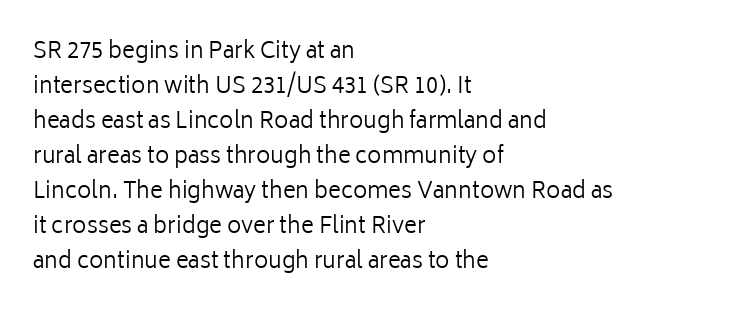
The image shows 22 px text type, upright; set left-aligned, normal line spacing (1.59x), normal letter spacing, not underlined.
